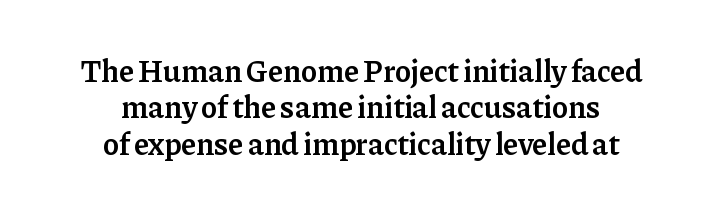
The image shows 31 px semibold serif type, upright; set centered, line spacing 1.17x, normal letter spacing, not underlined; low stroke contrast and a medium x-height.
